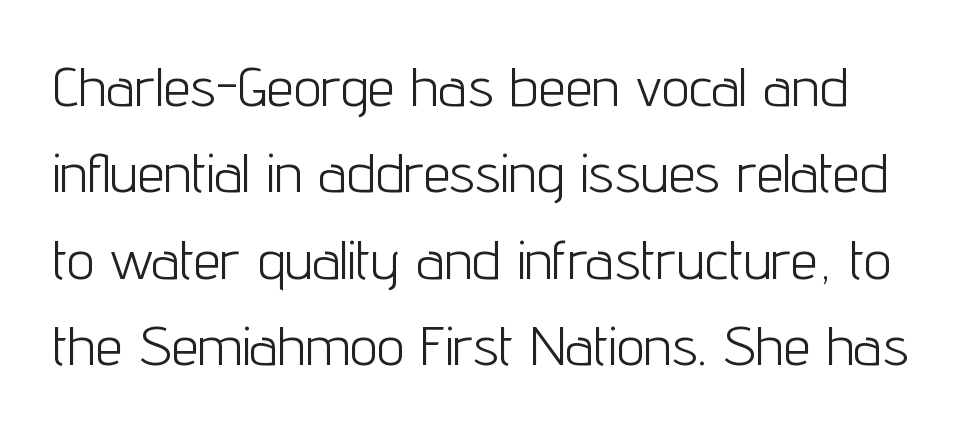
Q: Is the text bold? A: No.
Q: Is the text italic (slanted)? A: No, it is upright.
Q: Is the typeface a serif or a sans-serif typeface? A: Sans-serif.
Q: Is the text underlined? A: No.
Q: Is the spacing between letters normal or unusually wide? A: Normal.
Q: Is the spacing between lines tight, normal or loose? A: Normal.
Q: Width (condensed, normal, or wide)? A: Condensed.
Q: Stroke contrast? A: Low.
Q: x-height? A: Medium.
Q: Monospaced? A: No.
